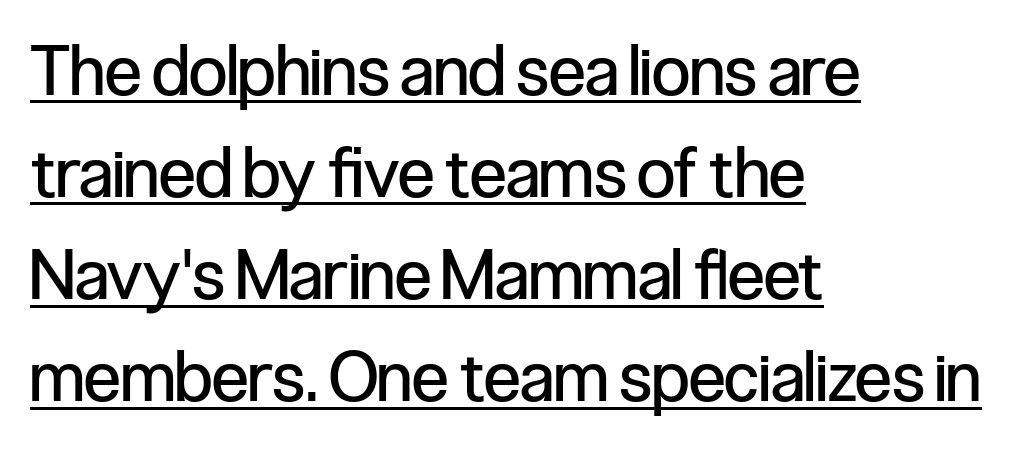
{"serif": "no", "italic": "no", "bold": "no", "weight": "regular", "width": "condensed", "stroke_contrast": "low", "x_height": "medium", "monospaced": "no", "underline": "yes", "align": "left", "line_spacing": "normal", "line_spacing_ratio": 1.48, "letter_spacing": "normal", "letter_spacing_em": 0.0, "glyph_px": 69}
